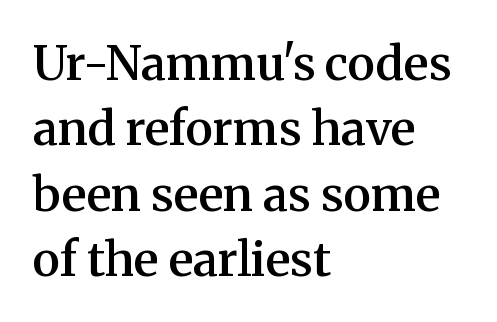
The image shows 47 px semibold serif type, upright; set left-aligned, normal line spacing (1.39x), normal letter spacing, not underlined; medium stroke contrast and a medium x-height.
